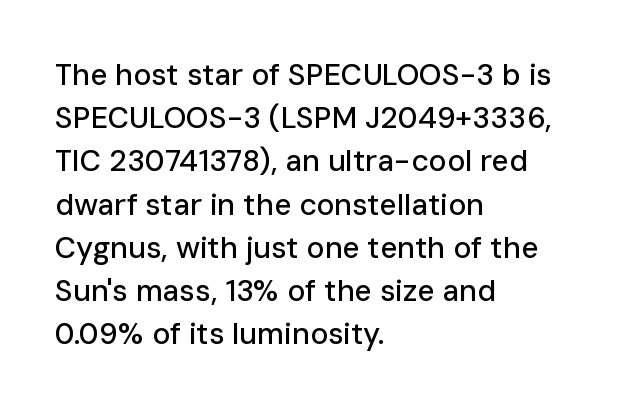
The image shows 30 px sans-serif type, upright; set left-aligned, normal line spacing (1.44x), normal letter spacing, not underlined; low stroke contrast and a medium x-height.
